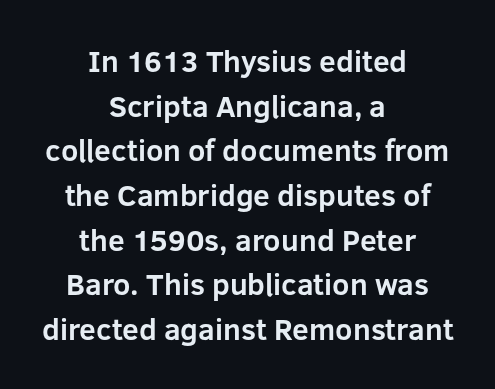
{"serif": "no", "italic": "no", "bold": "yes", "weight": "bold", "width": "normal", "stroke_contrast": "low", "x_height": "medium", "monospaced": "no", "underline": "no", "align": "center", "line_spacing": "normal", "line_spacing_ratio": 1.49, "letter_spacing": "normal", "letter_spacing_em": 0.0, "glyph_px": 30}
